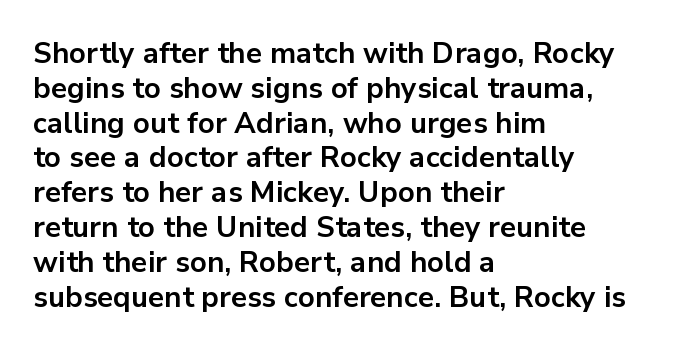
{"serif": "no", "italic": "no", "bold": "yes", "weight": "bold", "width": "normal", "stroke_contrast": "low", "x_height": "medium", "monospaced": "no", "underline": "no", "align": "left", "line_spacing_ratio": 1.2, "letter_spacing": "normal", "letter_spacing_em": 0.0, "glyph_px": 29}
